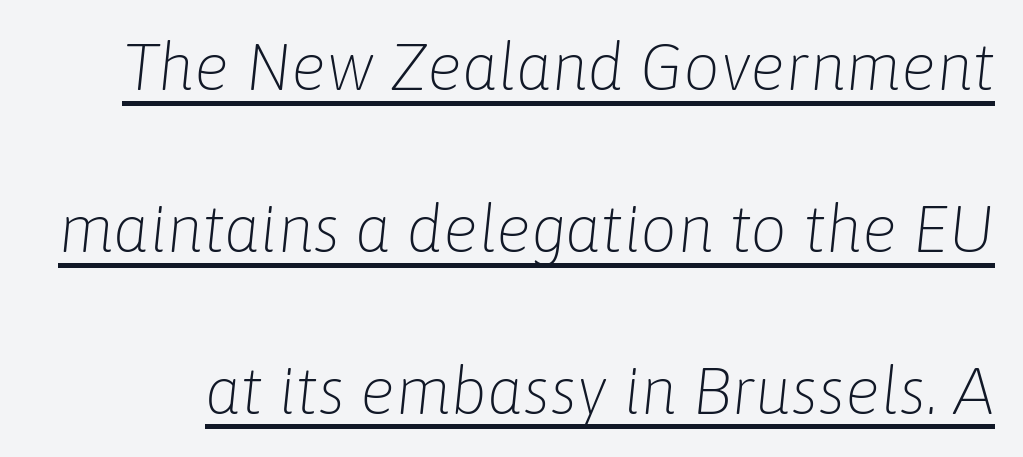
Q: Is the text bold? A: No.
Q: Is the text italic (slanted)? A: Yes, it leans right by about 6 degrees.
Q: Is the text underlined? A: Yes.
Q: Is the spacing between letters normal or unusually wide? A: Normal.
Q: Is the spacing between lines tight, normal or loose? A: Loose.
Q: Width (condensed, normal, or wide)? A: Normal.
Q: Stroke contrast? A: Low.
Q: x-height? A: Medium.
Q: Monospaced? A: No.
